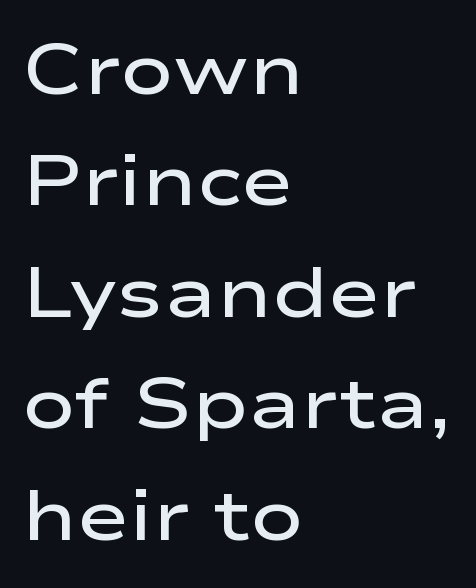
The image shows 71 px semibold, wide sans-serif type, upright; set left-aligned, normal line spacing (1.57x), normal letter spacing, not underlined; low stroke contrast and a medium x-height.
